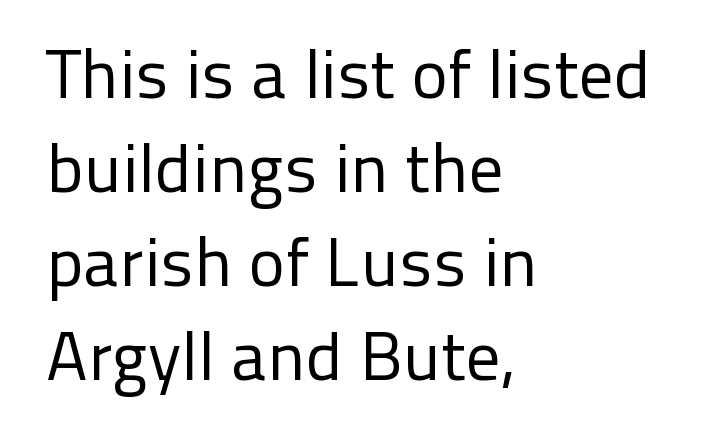
The image shows 69 px regular-weight sans-serif type, upright; set left-aligned, normal line spacing (1.36x), normal letter spacing, not underlined; low stroke contrast and a medium x-height.
